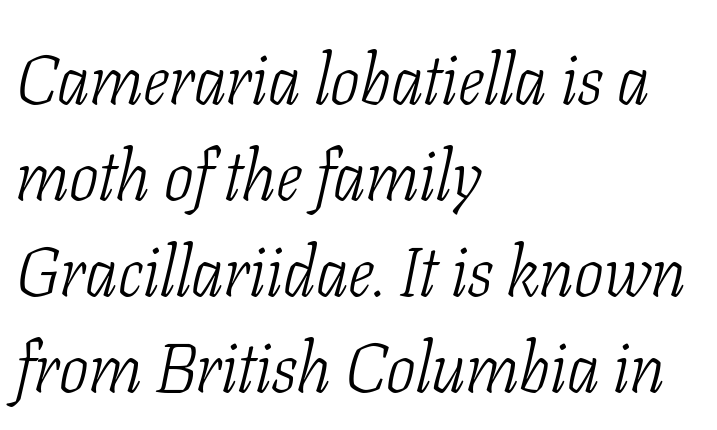
{"serif": "yes", "italic": "yes", "lean": "right", "slant_degrees": 11, "bold": "no", "weight": "light", "width": "condensed", "stroke_contrast": "low", "x_height": "medium", "monospaced": "no", "underline": "no", "align": "left", "line_spacing": "normal", "line_spacing_ratio": 1.37, "letter_spacing": "normal", "letter_spacing_em": 0.0, "glyph_px": 70}
